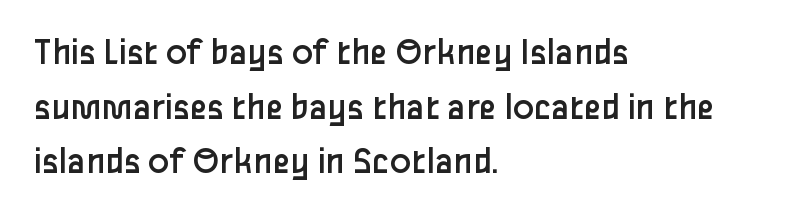
Q: Is the text bold? A: No.
Q: Is the text italic (slanted)? A: No, it is upright.
Q: Is the typeface a serif or a sans-serif typeface? A: Sans-serif.
Q: Is the text underlined? A: No.
Q: How is the paragraph aligned? A: Left-aligned.
Q: Is the spacing between letters normal or unusually wide? A: Normal.
Q: Is the spacing between lines tight, normal or loose? A: Normal.
Q: Width (condensed, normal, or wide)? A: Normal.
Q: Stroke contrast? A: Low.
Q: x-height? A: Medium.
Q: Monospaced? A: No.
